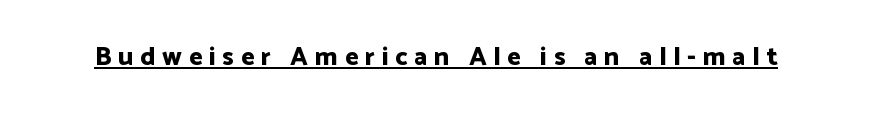
{"italic": "no", "bold": "yes", "underline": "yes", "letter_spacing": "wide", "letter_spacing_em": 0.26, "glyph_px": 26}
